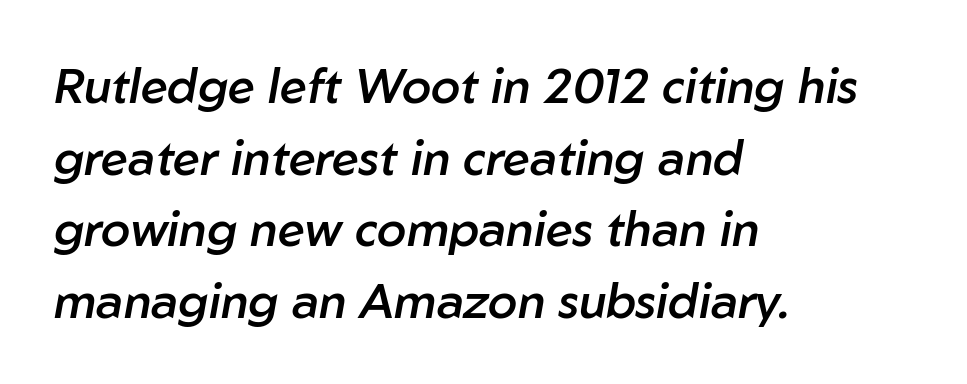
The image shows 48 px semibold type, italic (leaning right); set left-aligned, normal line spacing (1.49x), normal letter spacing, not underlined; low stroke contrast and a medium x-height.
